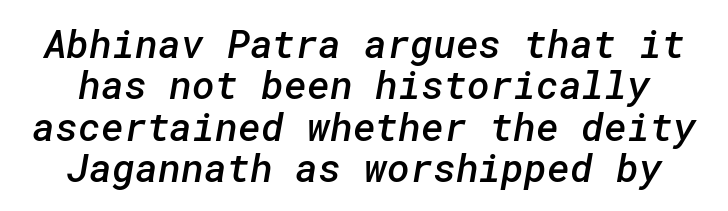
The gap between lines stays unmarked. Each word holds together tightly as a unit, with standard inter-letter gaps. Slightly chunky letters — semibold, I'd say, not full bold. The line-height multiplier appears low, near solid setting. The passage shown is typeset with a sans-serif family.
